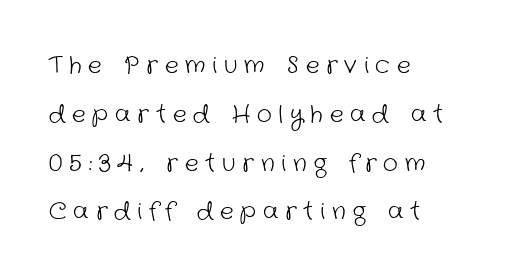
Q: Is the text bold? A: No.
Q: Is the text underlined? A: No.
Q: How is the paragraph aligned? A: Left-aligned.
Q: Is the spacing between letters normal or unusually wide? A: Unusually wide.
Q: Is the spacing between lines tight, normal or loose? A: Loose.
